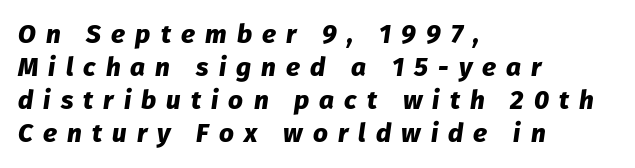
The image shows 26 px bold type, italic (leaning right); set left-aligned, normal line spacing (1.27x), unusually wide letter spacing (+0.39 em), not underlined.
